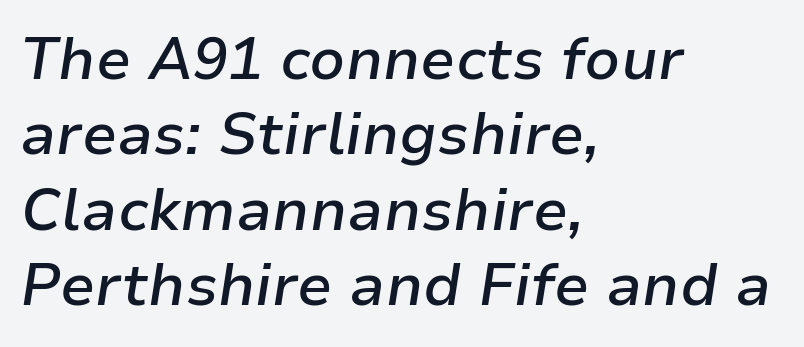
The image shows 58 px semibold type, italic (leaning right); set left-aligned, normal line spacing (1.3x), normal letter spacing, not underlined; low stroke contrast and a medium x-height.
